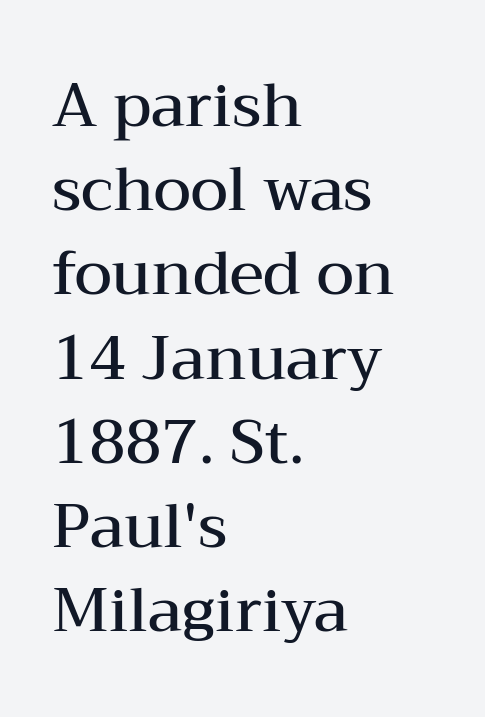
{"serif": "yes", "italic": "no", "bold": "semi", "weight": "semibold", "width": "wide", "stroke_contrast": "medium", "x_height": "medium", "monospaced": "no", "underline": "no", "align": "left", "line_spacing": "normal", "line_spacing_ratio": 1.38, "letter_spacing": "normal", "letter_spacing_em": 0.0, "glyph_px": 61}
